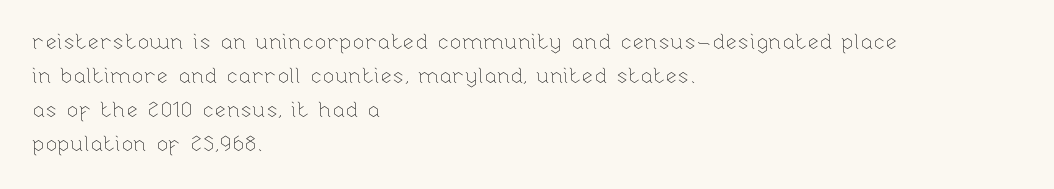
The image shows 22 px text type, upright; set left-aligned, normal line spacing (1.54x), normal letter spacing, not underlined.
